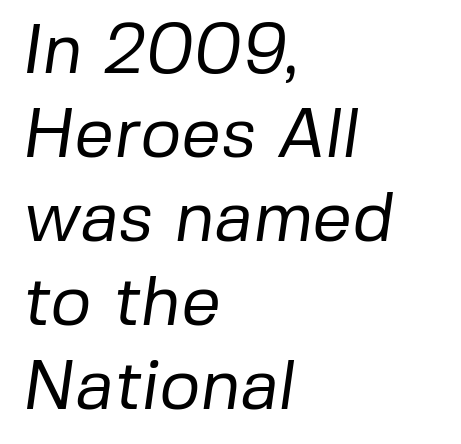
Type style note: lacks serifs. Beneath every word, the page is bare. Students, note that the glyphs here touch the page at normal intervals. A typesetter would call this proportional, since set widths differ per character.
